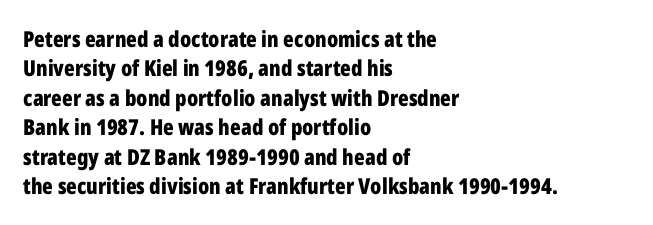
{"italic": "no", "bold": "yes", "underline": "no", "align": "left", "line_spacing": "normal", "line_spacing_ratio": 1.34, "letter_spacing": "normal", "letter_spacing_em": 0.0, "glyph_px": 22}
